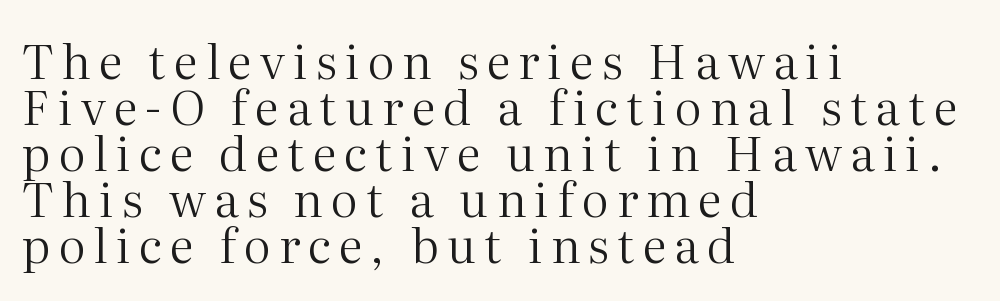
Do the letters lean? They stand straight. Heft: none added — not bold. Does the leading feel generous? Not at all — it's pinched. A classic flush-left, rag-right setting is used for this passage. The designer went with a serif here, giving each stem small feet. Any mark beneath the type? The region is blank.
